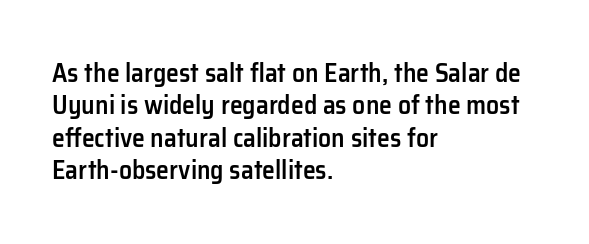
Q: Is the text bold? A: Semi-bold.
Q: Is the text italic (slanted)? A: No, it is upright.
Q: Is the text underlined? A: No.
Q: How is the paragraph aligned? A: Left-aligned.
Q: Is the spacing between letters normal or unusually wide? A: Normal.
Q: Is the spacing between lines tight, normal or loose? A: Normal.
